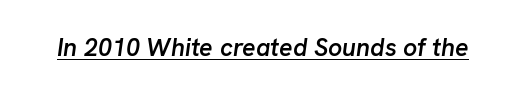
Slanted lettering throughout. Caption: standard tracking, unaltered. The glyphs have the mass of a demibold cut, below bold. Beneath each row of characters lies a ruled line.
